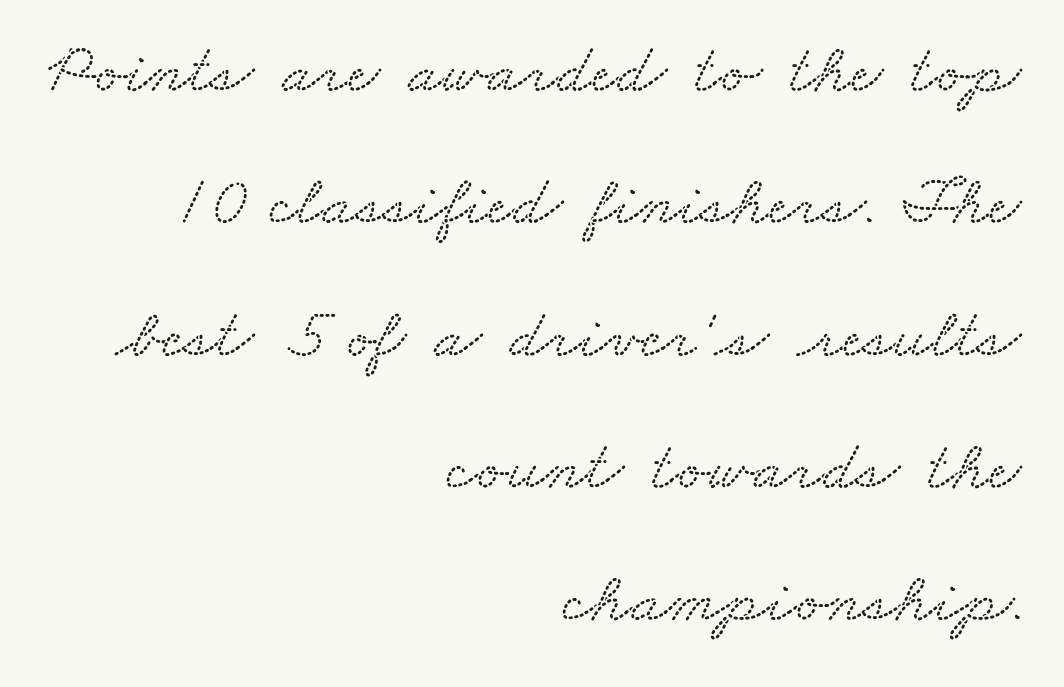
The image shows 70 px wide serif type; set right-aligned, line spacing 1.89x, normal letter spacing, not underlined; medium stroke contrast and a small x-height.
